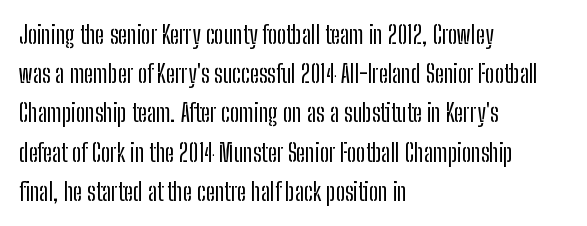
The image shows 25 px text type, upright; set left-aligned, normal line spacing (1.57x), normal letter spacing, not underlined.
